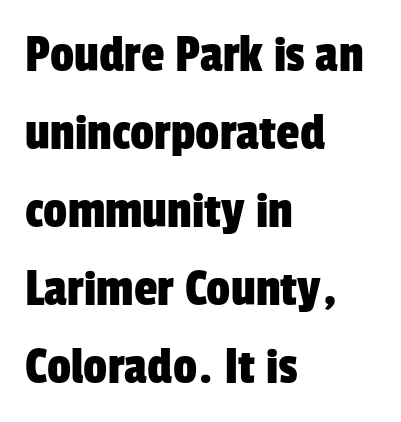
Q: Is the typeface a serif or a sans-serif typeface? A: Sans-serif.
Q: Is the text underlined? A: No.
Q: How is the paragraph aligned? A: Left-aligned.
Q: Is the spacing between letters normal or unusually wide? A: Normal.
Q: Is the spacing between lines tight, normal or loose? A: Normal.
Q: Width (condensed, normal, or wide)? A: Condensed.
Q: Stroke contrast? A: Low.
Q: x-height? A: Medium.
Q: Monospaced? A: No.
